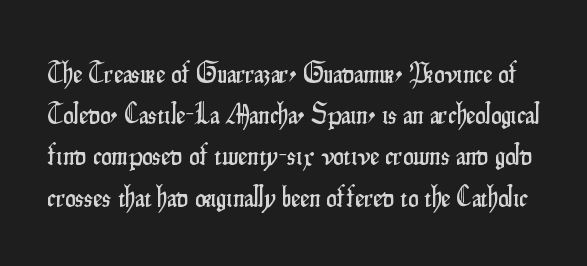
The image shows 29 px condensed sans-serif type, upright; set normal line spacing (1.42x), normal letter spacing, not underlined; low stroke contrast and a small x-height.
